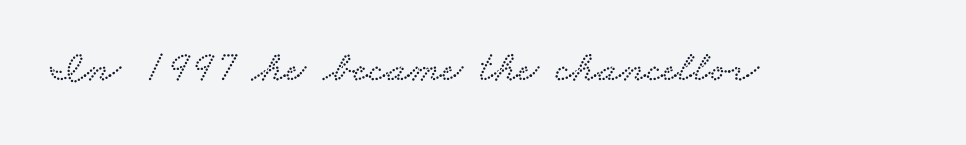
You could not count columns in this text — the font is proportionally spaced. Descenders hang freely into open space. Each letter's strokes conclude with small projecting serifs. There is no visible air inserted between adjacent glyphs.
